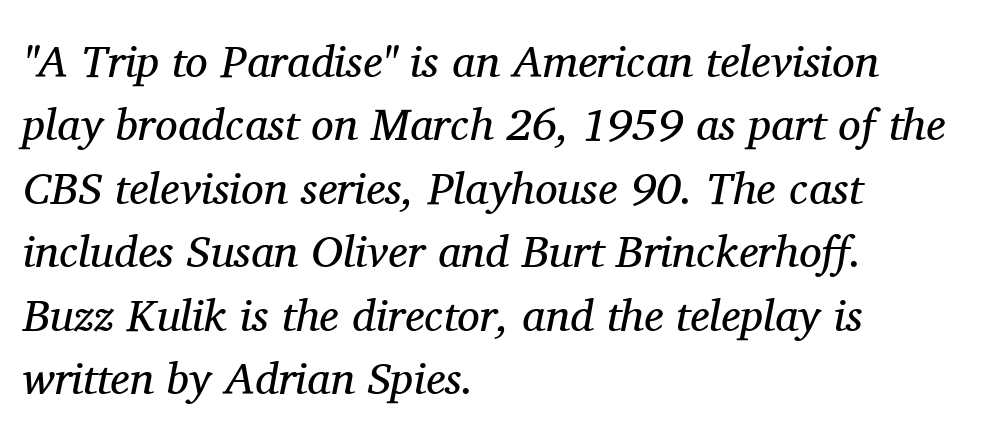
The passage shown leans; its letterforms are oblique. What stands out about the letter spacing? Nothing — it is the standard amount. On a weight scale, this lands at 450 or below. Regarding serifs, this sample has them. The ragged edge is on the right, which tells us the setting is flush left. The block of text has a typical density, with ordinary space between rows.
